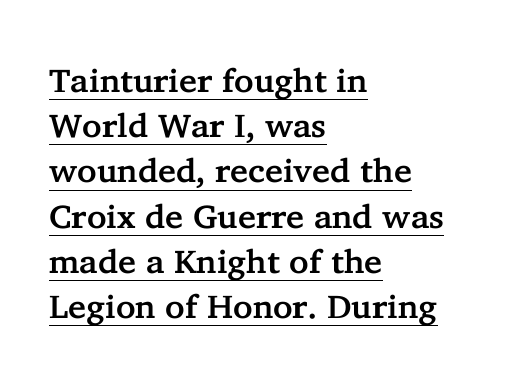
The lettering is marked with a stroke running underneath it. The rendering uses natural spacing where letterforms have individual widths. The block of text has a typical density, with ordinary space between rows. The setting favours the left margin, as ordinary paragraphs usually do. Each word holds together tightly as a unit, with standard inter-letter gaps.
